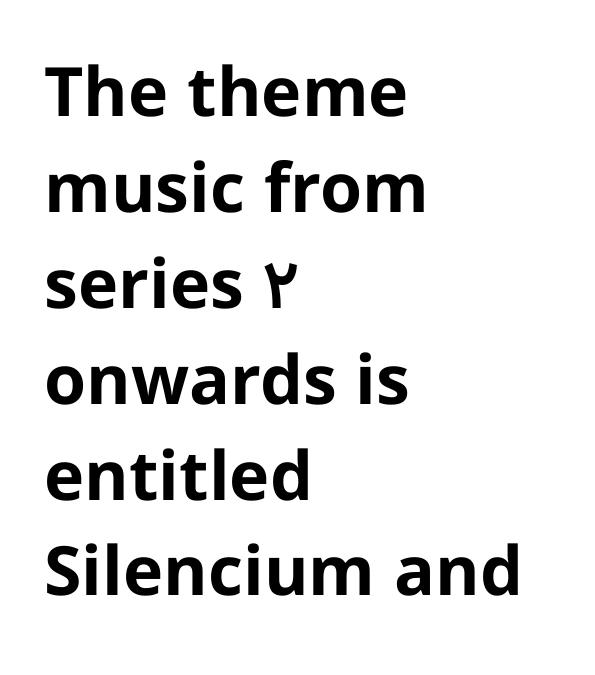
This is heavy type, rendered in bold. Does the leading feel generous? No, just average. Is there any slant? The stems are plumb. Serifs: no, the terminals of the letterforms are clean.
